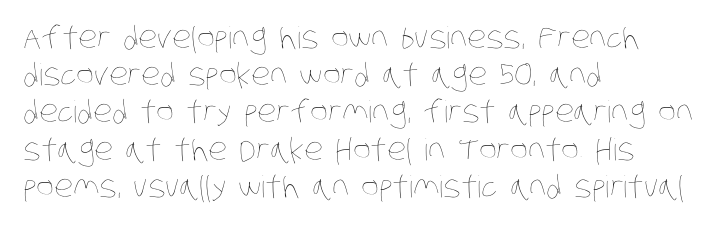
Q: Is the text bold? A: No.
Q: Is the text underlined? A: No.
Q: How is the paragraph aligned? A: Left-aligned.
Q: Is the spacing between letters normal or unusually wide? A: Normal.
Q: Width (condensed, normal, or wide)? A: Condensed.
Q: Stroke contrast? A: Low.
Q: x-height? A: Large.
Q: Monospaced? A: No.
